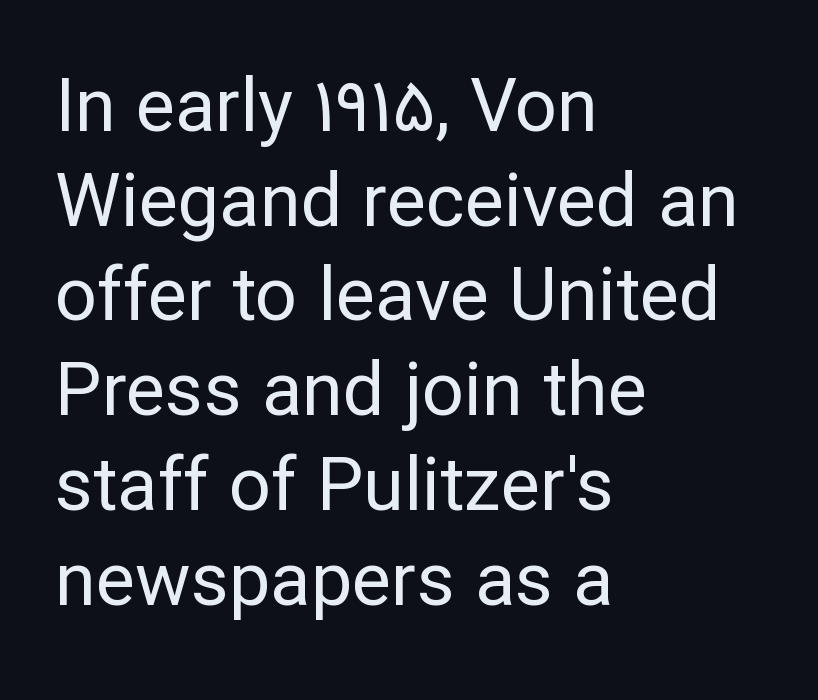
{"serif": "no", "italic": "no", "bold": "no", "weight": "regular", "width": "normal", "stroke_contrast": "low", "x_height": "medium", "monospaced": "no", "underline": "no", "align": "left", "line_spacing": "normal", "line_spacing_ratio": 1.28, "letter_spacing": "normal", "letter_spacing_em": 0.0, "glyph_px": 74}
